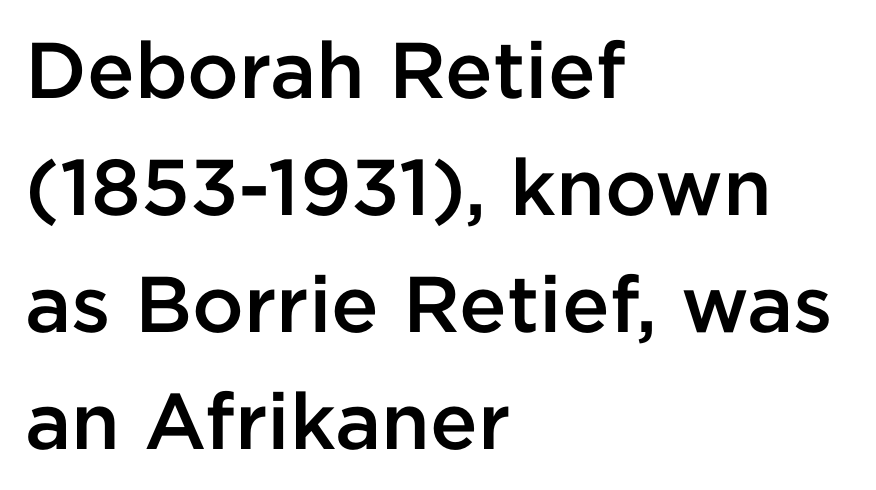
Q: Is the text bold? A: Semi-bold.
Q: Is the text italic (slanted)? A: No, it is upright.
Q: Is the typeface a serif or a sans-serif typeface? A: Sans-serif.
Q: Is the text underlined? A: No.
Q: How is the paragraph aligned? A: Left-aligned.
Q: Is the spacing between letters normal or unusually wide? A: Normal.
Q: Is the spacing between lines tight, normal or loose? A: Normal.
Q: Width (condensed, normal, or wide)? A: Normal.
Q: Stroke contrast? A: Low.
Q: x-height? A: Medium.
Q: Monospaced? A: No.
